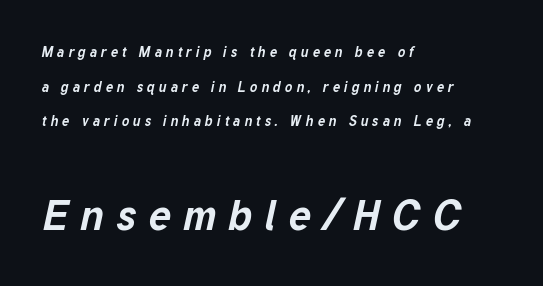
The image shows 43 px bold type, italic (leaning right); set left-aligned, loose line spacing (2.48x), unusually wide letter spacing (+0.28 em), not underlined; the second (bottom) block is 3.07x larger; low stroke contrast and a medium x-height.
